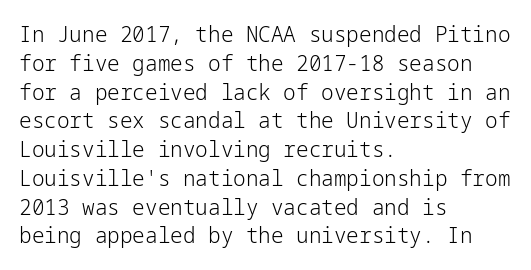
Q: Is the text bold? A: No.
Q: Is the text italic (slanted)? A: No, it is upright.
Q: Is the text underlined? A: No.
Q: How is the paragraph aligned? A: Left-aligned.
Q: Is the spacing between letters normal or unusually wide? A: Normal.
Q: Is the spacing between lines tight, normal or loose? A: Normal.
